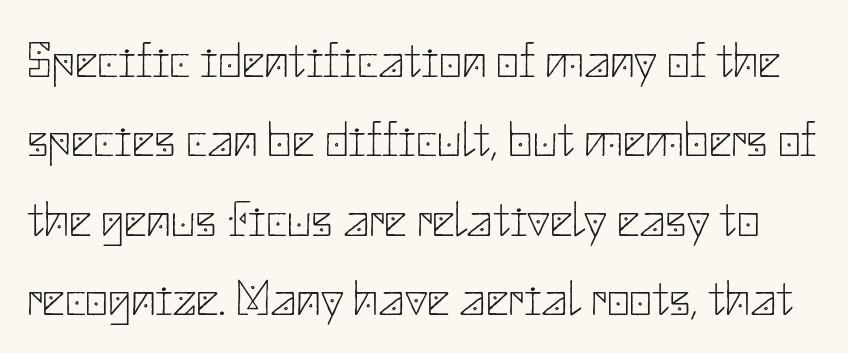
On a weight scale, this lands at 450 or below. The typeface chosen for these lines omits serifs. Short note: letters normally spaced. Unlike italic type, these characters show no tilt at all.
